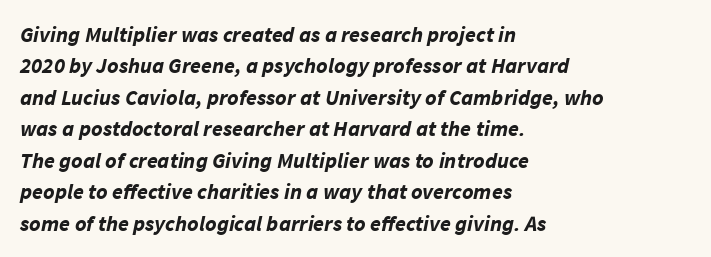
{"italic": "yes", "lean": "right", "slant_degrees": 11, "bold": "yes", "underline": "no", "align": "left", "line_spacing": "normal", "line_spacing_ratio": 1.43, "letter_spacing": "normal", "letter_spacing_em": 0.0, "glyph_px": 22}
